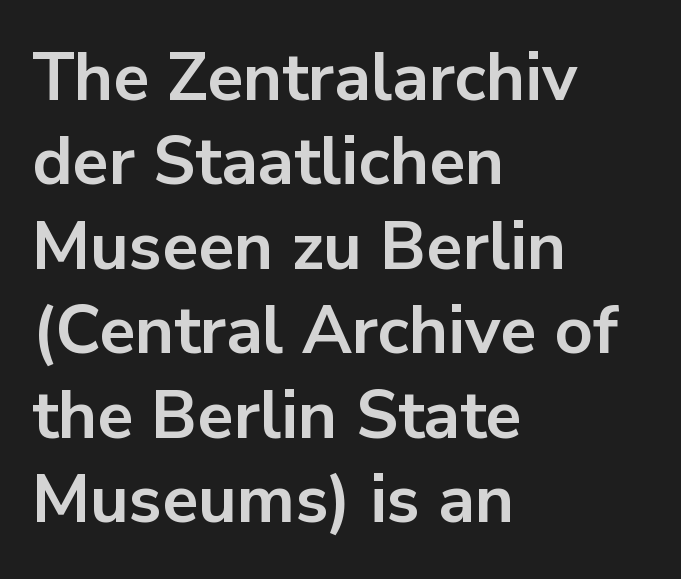
Q: Is the text bold? A: Yes.
Q: Is the text italic (slanted)? A: No, it is upright.
Q: Is the typeface a serif or a sans-serif typeface? A: Sans-serif.
Q: Is the text underlined? A: No.
Q: How is the paragraph aligned? A: Left-aligned.
Q: Is the spacing between letters normal or unusually wide? A: Normal.
Q: Is the spacing between lines tight, normal or loose? A: Normal.
Q: Width (condensed, normal, or wide)? A: Normal.
Q: Stroke contrast? A: Low.
Q: x-height? A: Medium.
Q: Monospaced? A: No.
